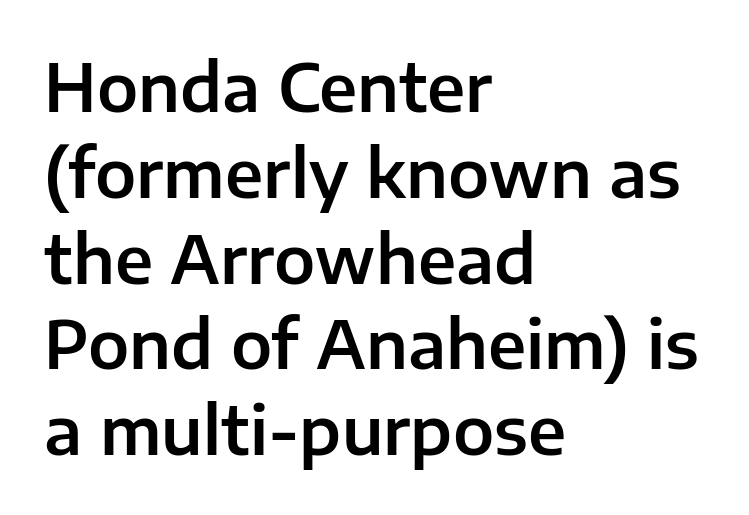
The image shows 66 px sans-serif type, upright; set left-aligned, normal line spacing (1.3x), normal letter spacing, not underlined; low stroke contrast and a medium x-height.
